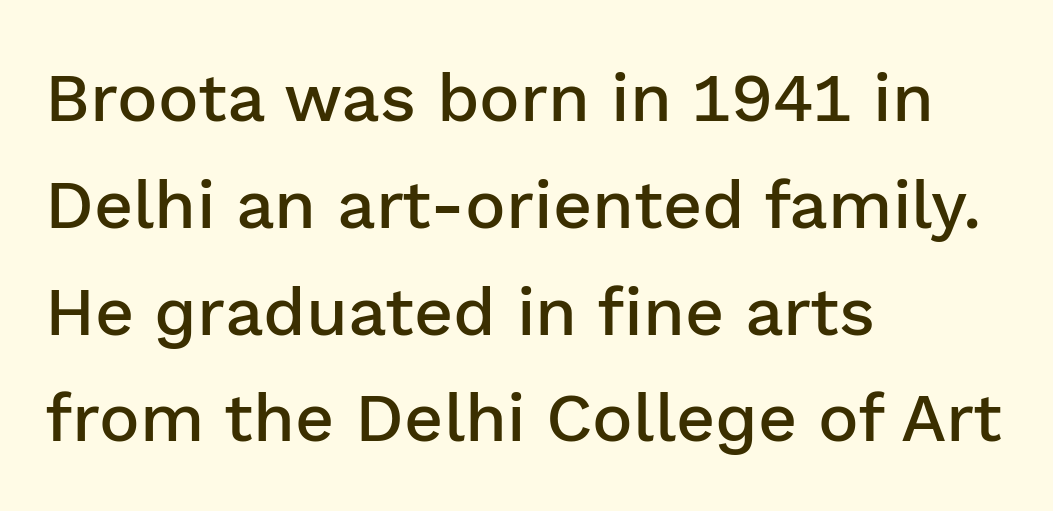
The image shows 68 px semibold sans-serif type, upright; set left-aligned, normal line spacing (1.57x), normal letter spacing, not underlined; low stroke contrast and a medium x-height.
